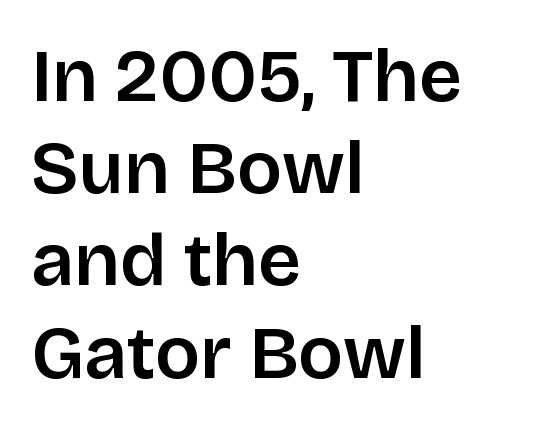
{"serif": "no", "italic": "no", "width": "normal", "stroke_contrast": "low", "x_height": "large", "monospaced": "no", "underline": "no", "align": "left", "line_spacing_ratio": 1.23, "letter_spacing": "normal", "letter_spacing_em": 0.0, "glyph_px": 75}
